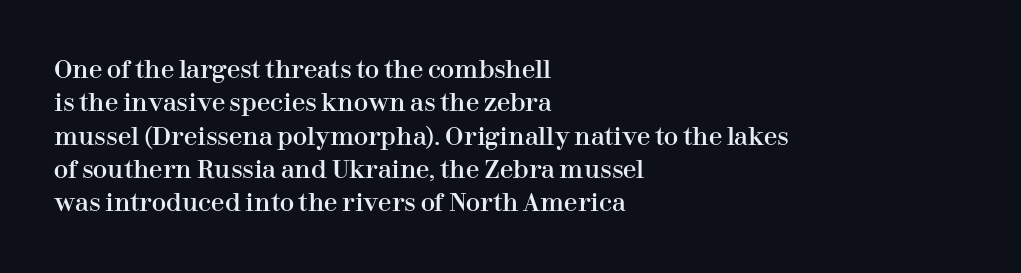
The image shows 24 px text type, upright; set left-aligned, normal line spacing (1.39x), normal letter spacing, not underlined.
